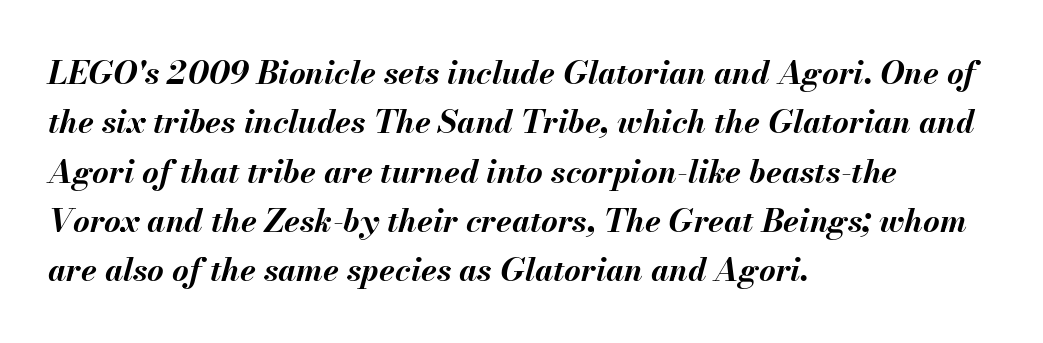
{"italic": "yes", "lean": "right", "slant_degrees": 13, "bold": "yes", "weight": "bold", "width": "normal", "stroke_contrast": "medium", "x_height": "small", "monospaced": "no", "underline": "no", "align": "left", "line_spacing": "normal", "line_spacing_ratio": 1.54, "letter_spacing": "normal", "letter_spacing_em": 0.0, "glyph_px": 32}
